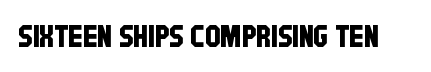
Only glyphs here, with clear space below each row. These lines keep a tight, regular rhythm from letter to letter. Typographically, this falls in the sans-serif category. Spacing verdict: proportional, widths tailored to each character.
